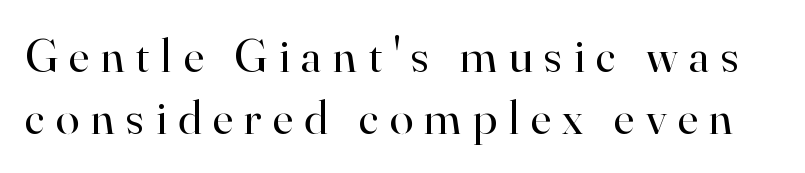
On a weight scale, this lands at 450 or below. Upright lettering throughout. Serifs: yes, visible at the terminals of the letterforms. Is the letter spacing exaggerated? Yes — the characters are pushed far apart.
